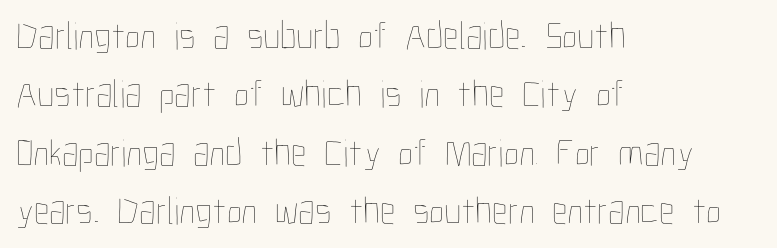
{"italic": "no", "bold": "no", "weight": "thin", "width": "condensed", "stroke_contrast": "low", "x_height": "medium", "monospaced": "no", "underline": "no", "align": "left", "line_spacing": "normal", "line_spacing_ratio": 1.5, "letter_spacing": "normal", "letter_spacing_em": 0.0, "glyph_px": 39}
